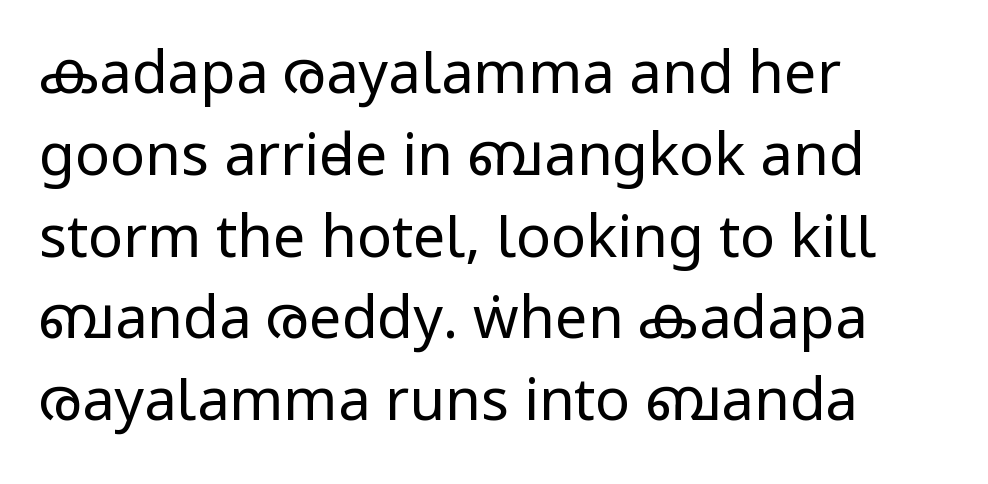
Q: Is the text bold? A: No.
Q: Is the text italic (slanted)? A: No, it is upright.
Q: Is the typeface a serif or a sans-serif typeface? A: Sans-serif.
Q: Is the text underlined? A: No.
Q: How is the paragraph aligned? A: Left-aligned.
Q: Is the spacing between letters normal or unusually wide? A: Normal.
Q: Is the spacing between lines tight, normal or loose? A: Normal.
Q: Width (condensed, normal, or wide)? A: Condensed.
Q: Stroke contrast? A: Low.
